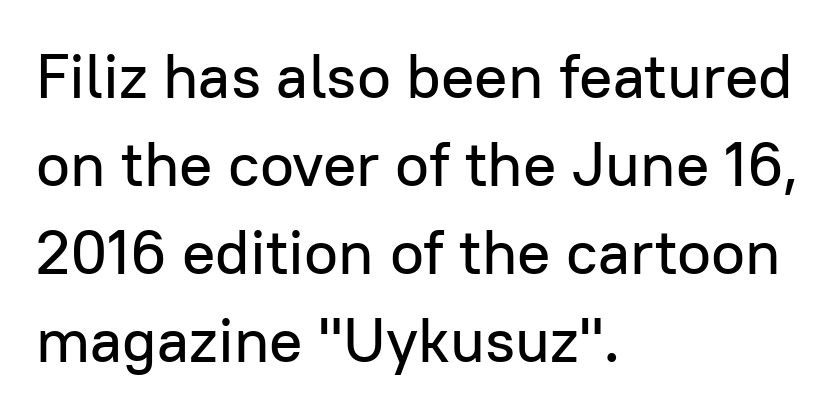
{"serif": "no", "italic": "no", "width": "normal", "stroke_contrast": "low", "x_height": "medium", "monospaced": "no", "underline": "no", "align": "left", "line_spacing": "normal", "line_spacing_ratio": 1.42, "letter_spacing": "normal", "letter_spacing_em": 0.0, "glyph_px": 62}
